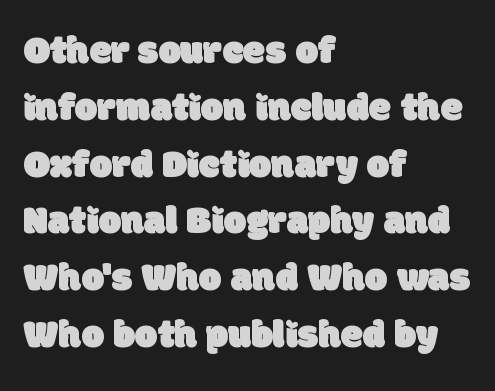
{"serif": "no", "width": "normal", "stroke_contrast": "low", "x_height": "large", "monospaced": "no", "underline": "no", "align": "left", "line_spacing": "normal", "line_spacing_ratio": 1.42, "letter_spacing": "normal", "letter_spacing_em": 0.0, "glyph_px": 40}
